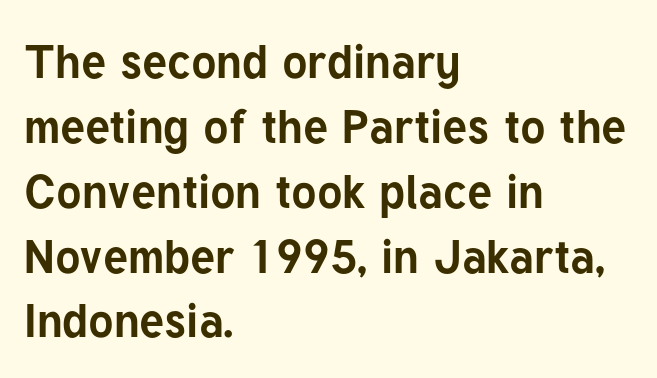
Q: Is the text bold? A: Yes.
Q: Is the text italic (slanted)? A: No, it is upright.
Q: Is the typeface a serif or a sans-serif typeface? A: Sans-serif.
Q: Is the text underlined? A: No.
Q: How is the paragraph aligned? A: Left-aligned.
Q: Is the spacing between letters normal or unusually wide? A: Normal.
Q: Is the spacing between lines tight, normal or loose? A: Normal.
Q: Width (condensed, normal, or wide)? A: Normal.
Q: Stroke contrast? A: Low.
Q: x-height? A: Medium.
Q: Monospaced? A: No.
